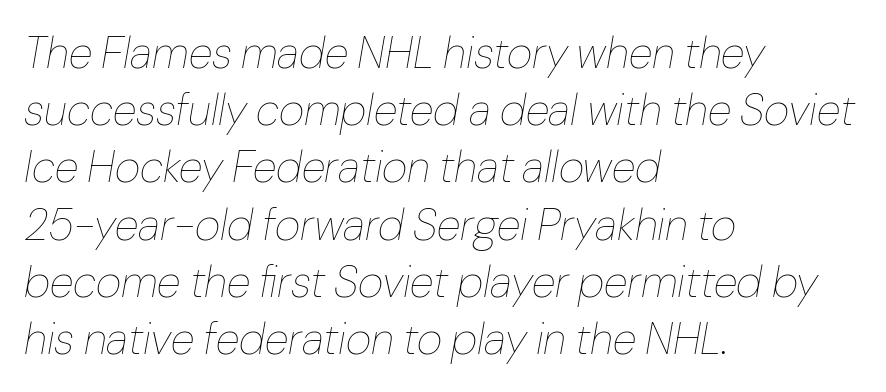
Q: Is the text bold? A: No.
Q: Is the text italic (slanted)? A: Yes, it leans right by about 10 degrees.
Q: Is the text underlined? A: No.
Q: How is the paragraph aligned? A: Left-aligned.
Q: Is the spacing between letters normal or unusually wide? A: Normal.
Q: Is the spacing between lines tight, normal or loose? A: Normal.
Q: Width (condensed, normal, or wide)? A: Normal.
Q: Stroke contrast? A: Low.
Q: x-height? A: Medium.
Q: Monospaced? A: No.
